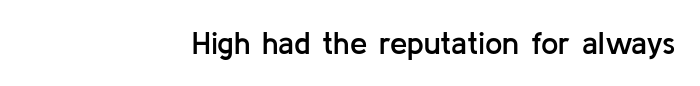
Q: Is the text bold? A: Semi-bold.
Q: Is the text italic (slanted)? A: No, it is upright.
Q: Is the typeface a serif or a sans-serif typeface? A: Sans-serif.
Q: Is the text underlined? A: No.
Q: How is the paragraph aligned? A: Right-aligned.
Q: Is the spacing between letters normal or unusually wide? A: Normal.
Q: Width (condensed, normal, or wide)? A: Normal.
Q: Stroke contrast? A: Low.
Q: x-height? A: Medium.
Q: Monospaced? A: No.
